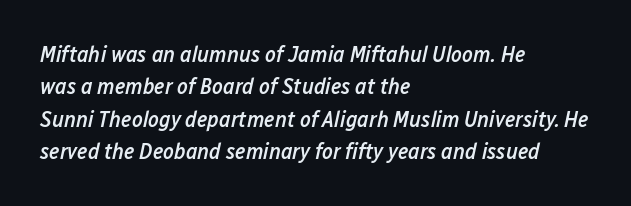
The image shows 23 px text type, italic (leaning right); set left-aligned, normal line spacing (1.41x), normal letter spacing, not underlined.
